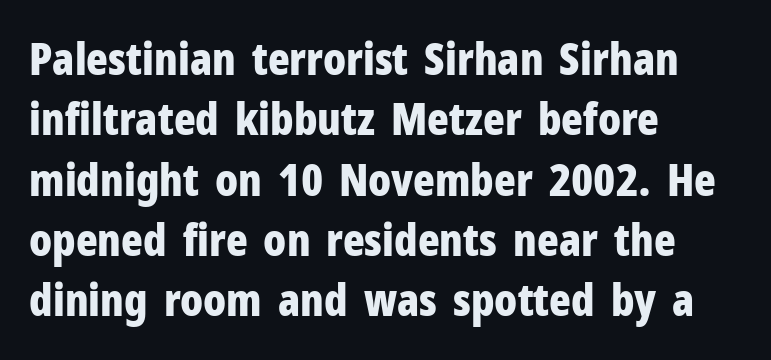
The image shows 45 px bold, condensed sans-serif type, upright; set left-aligned, normal line spacing (1.34x), normal letter spacing, not underlined; low stroke contrast and a medium x-height.
